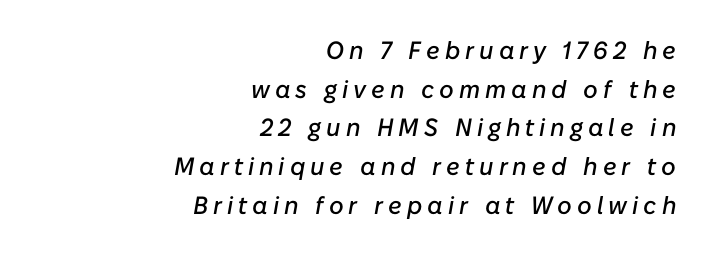
The image shows 25 px text type, italic (leaning right); set right-aligned, normal line spacing (1.55x), unusually wide letter spacing (+0.2 em), not underlined.
